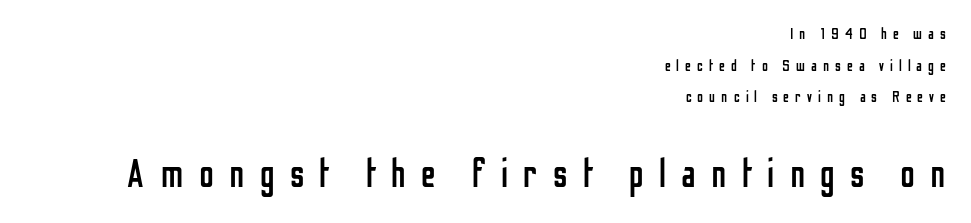
Substantial extra tracking has been applied to these lines. Every stem runs plumb, perpendicular to the baseline. Descenders are the only things crossing below the line. The glyphs in this specimen are sans serif.
